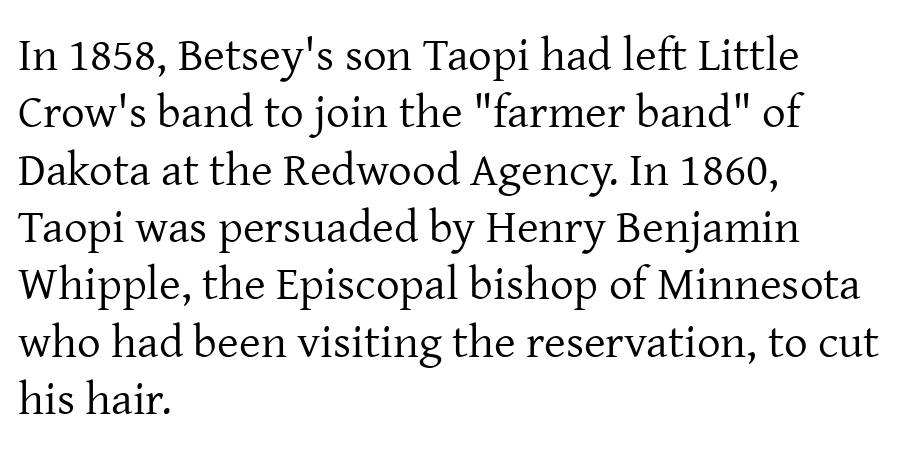
{"serif": "yes", "italic": "no", "bold": "no", "weight": "regular", "width": "normal", "stroke_contrast": "low", "x_height": "medium", "monospaced": "no", "underline": "no", "align": "left", "line_spacing_ratio": 1.22, "letter_spacing": "normal", "letter_spacing_em": 0.0, "glyph_px": 47}
